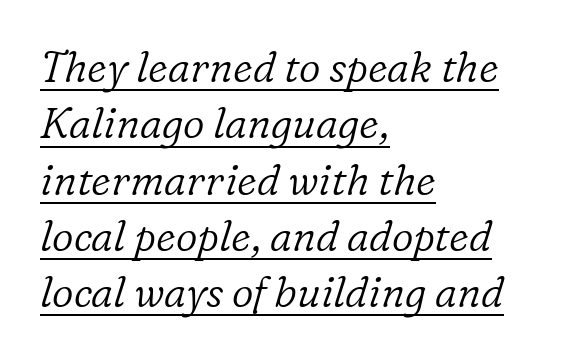
{"serif": "yes", "italic": "yes", "lean": "right", "slant_degrees": 16, "bold": "no", "weight": "light", "width": "normal", "stroke_contrast": "low", "x_height": "medium", "monospaced": "no", "underline": "yes", "align": "left", "line_spacing": "normal", "line_spacing_ratio": 1.34, "letter_spacing": "normal", "letter_spacing_em": 0.0, "glyph_px": 42}
